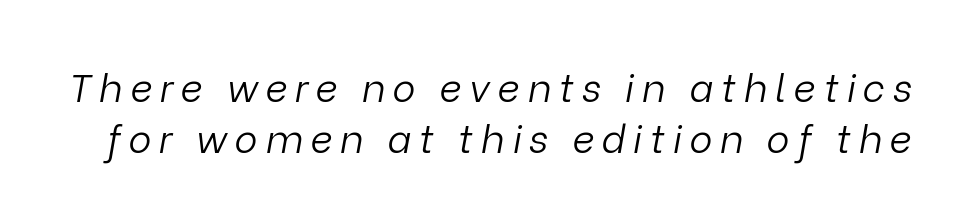
{"italic": "yes", "lean": "right", "slant_degrees": 9, "bold": "no", "weight": "light", "width": "normal", "stroke_contrast": "low", "x_height": "medium", "monospaced": "no", "underline": "no", "line_spacing": "normal", "line_spacing_ratio": 1.32, "glyph_px": 39}
